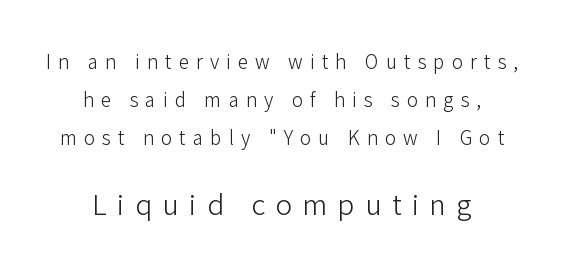
Q: Is the text bold? A: No.
Q: Is the text italic (slanted)? A: No, it is upright.
Q: Is the typeface a serif or a sans-serif typeface? A: Sans-serif.
Q: Is the text underlined? A: No.
Q: How is the paragraph aligned? A: Centered.
Q: Is the spacing between letters normal or unusually wide? A: Unusually wide.
Q: Is the spacing between lines tight, normal or loose? A: Loose.
Q: Which block of text is set in a larger size, the first (top) or the second (bottom)? A: The second (bottom) one.
Q: Width (condensed, normal, or wide)? A: Normal.
Q: Stroke contrast? A: Low.
Q: x-height? A: Medium.
Q: Monospaced? A: No.
